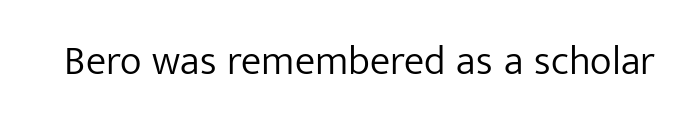
{"serif": "no", "italic": "no", "bold": "no", "weight": "light", "width": "normal", "stroke_contrast": "low", "x_height": "medium", "monospaced": "no", "underline": "no", "letter_spacing": "normal", "letter_spacing_em": 0.0, "glyph_px": 41}
